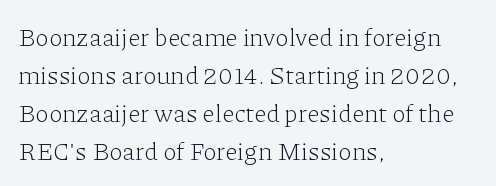
The font's upright variant was chosen for this text. The specimen omits any rule beneath the text block's lines. All the whitespace from short lines collects on the right. Tracking here is standard; glyphs follow each other at the usual distance.
